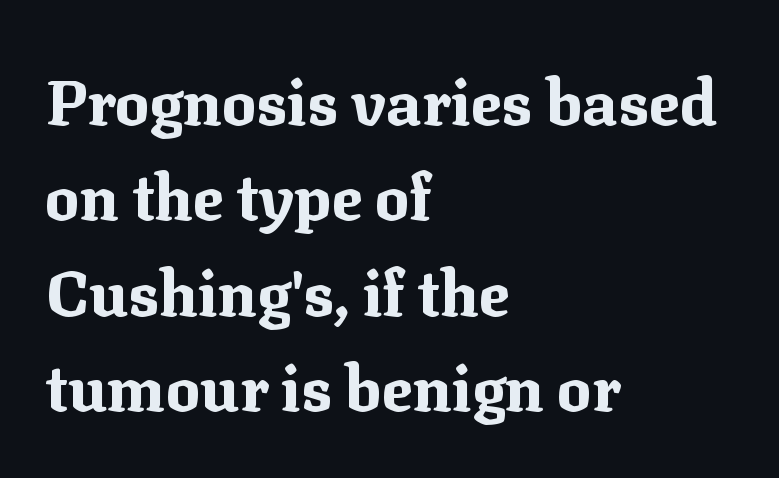
Q: Is the text bold? A: Yes.
Q: Is the text italic (slanted)? A: No, it is upright.
Q: Is the typeface a serif or a sans-serif typeface? A: Serif.
Q: Is the text underlined? A: No.
Q: How is the paragraph aligned? A: Left-aligned.
Q: Is the spacing between letters normal or unusually wide? A: Normal.
Q: Is the spacing between lines tight, normal or loose? A: Normal.
Q: Width (condensed, normal, or wide)? A: Normal.
Q: Stroke contrast? A: Medium.
Q: x-height? A: Medium.
Q: Monospaced? A: No.
